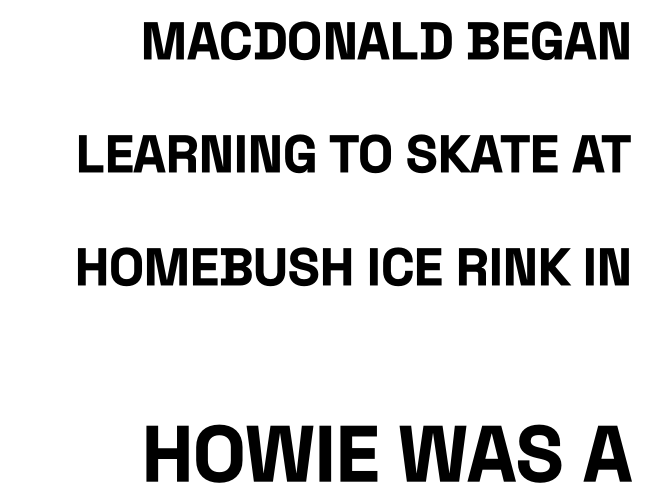
The image shows 78 px bold, condensed sans-serif type, upright; set right-aligned, loose line spacing (2.17x), normal letter spacing, not underlined; the second (bottom) block is 1.5x larger; low stroke contrast and a large x-height.
